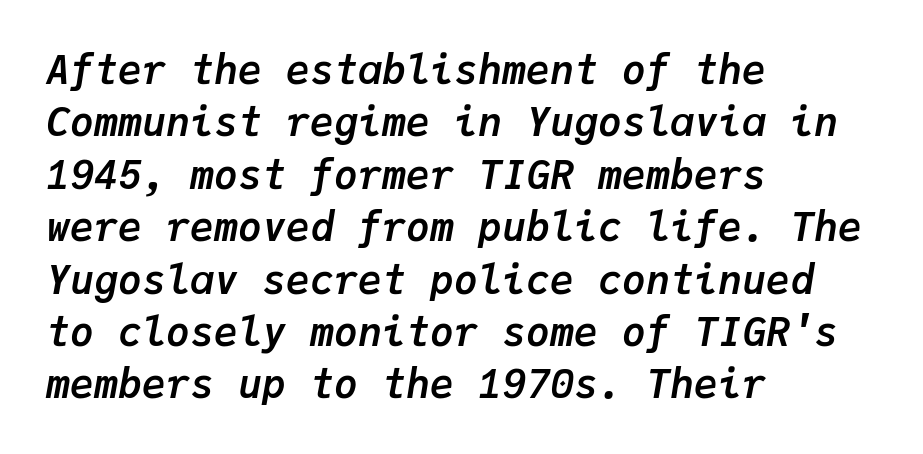
Q: Is the text bold? A: Yes.
Q: Is the text italic (slanted)? A: Yes, it leans right by about 9 degrees.
Q: Is the text underlined? A: No.
Q: How is the paragraph aligned? A: Left-aligned.
Q: Is the spacing between letters normal or unusually wide? A: Normal.
Q: Is the spacing between lines tight, normal or loose? A: Normal.
Q: Width (condensed, normal, or wide)? A: Normal.
Q: Stroke contrast? A: Low.
Q: x-height? A: Medium.
Q: Monospaced? A: Yes.
